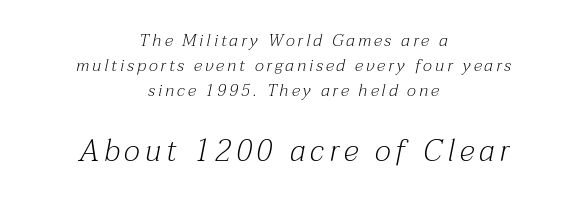
Does the copy run flush right? No — it is centered line by line. The face used here has a pronounced slope to its letters. Check under the words: just untouched page. The passage shown is typed in a proportional face where columns would drift.
